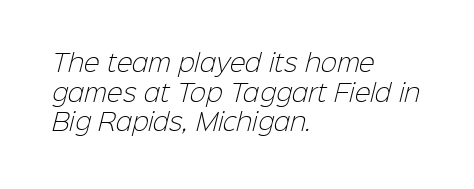
The strokes carry an ordinary text weight at most. Letter spacing: default. All the whitespace from short lines collects on the right. Anything drawn beneath the words? Only blank space.
